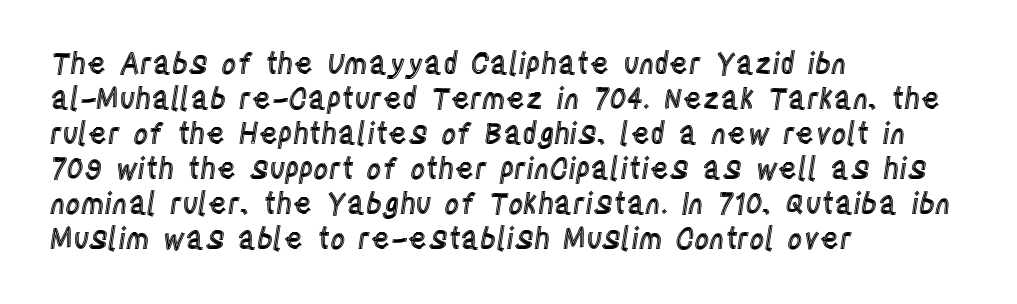
Words float on clear page, feet unadorned. Do the characters align in a grid? No, the font is proportional. Does the copy run flush right? No — it runs flush left. Words appear dense and cohesive because spacing is normal.
